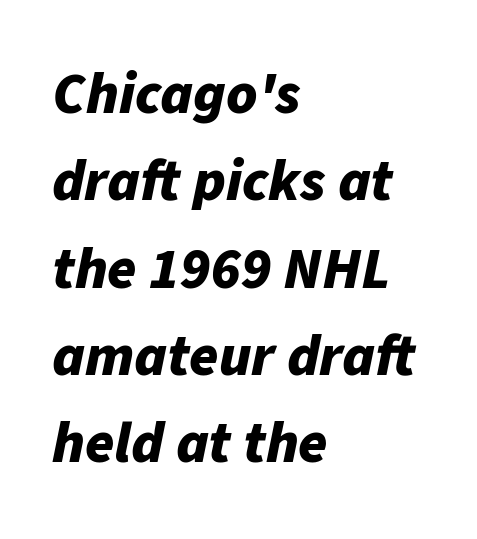
Looks like regular typesetting: each glyph gets only the width it needs. Each new line begins a customary step beneath the previous one. Does extra space separate the letters? No, they use regular spacing. Descender tails drop into unmarked territory. The face used here has a pronounced slope to its letters.
